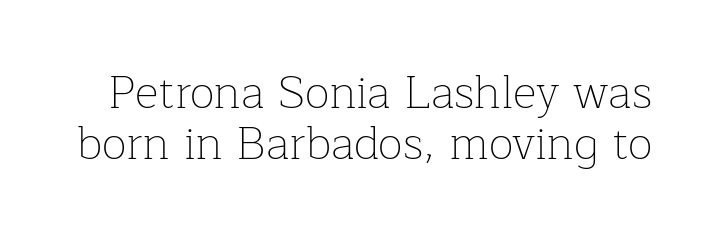
The image shows 46 px thin serif type, upright; set tight line spacing (1.1x), normal letter spacing, not underlined; low stroke contrast and a medium x-height.
